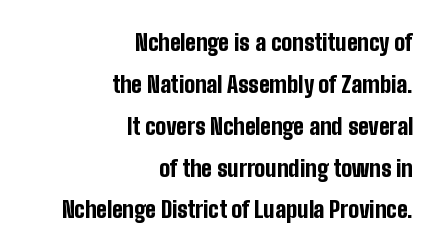
Q: Is the text bold? A: Yes.
Q: Is the text italic (slanted)? A: No, it is upright.
Q: Is the text underlined? A: No.
Q: How is the paragraph aligned? A: Right-aligned.
Q: Is the spacing between letters normal or unusually wide? A: Normal.
